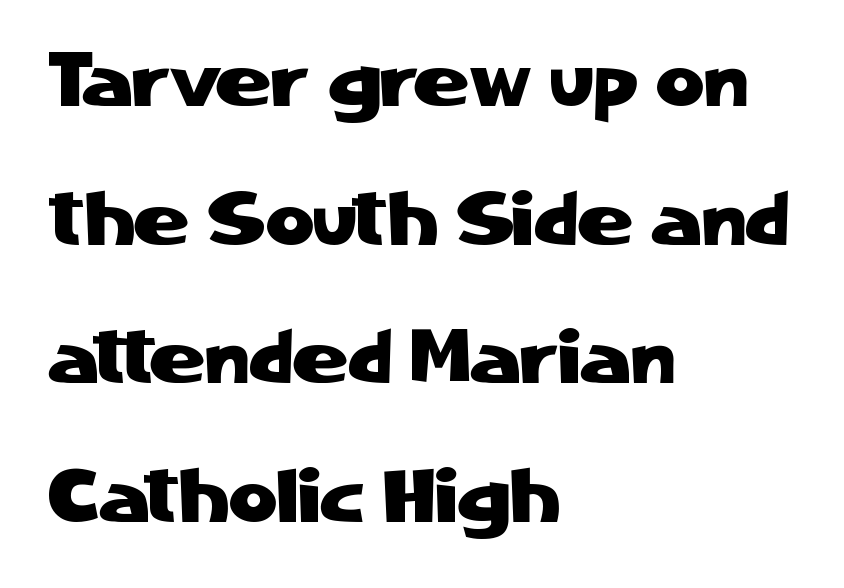
Honestly, the letter spacing is just normal — you wouldn't notice it. Think of a printed novel: that variable character pitch is what you see here. Upright lettering throughout. Rule under the text: the space is simply empty. Does the type have serifs? No, each stem ends abruptly. The ragged edge is on the right, which tells us the setting is flush left.
